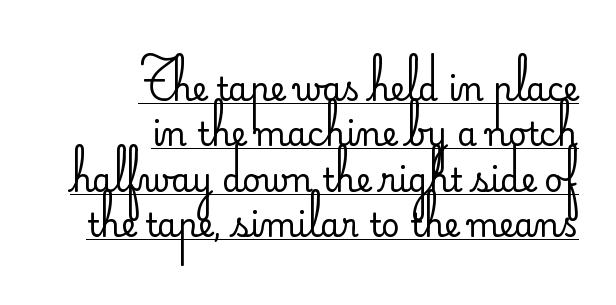
Nope, not italic — everything's standing straight. The face used here is rendered with its standard letterfit. No chunkiness to these letters — they're not bold. Notice how descenders clear the ascenders below comfortably — that's standard leading. I'd call this a sans setting — the letters go barefoot. Line endings align vertically; line beginnings do not.
